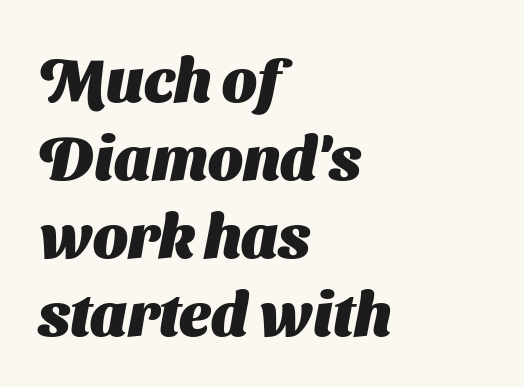
{"serif": "no", "bold": "yes", "weight": "heavy", "width": "normal", "stroke_contrast": "medium", "x_height": "medium", "monospaced": "no", "underline": "no", "align": "left", "line_spacing": "normal", "line_spacing_ratio": 1.28, "letter_spacing": "normal", "letter_spacing_em": 0.0, "glyph_px": 61}
